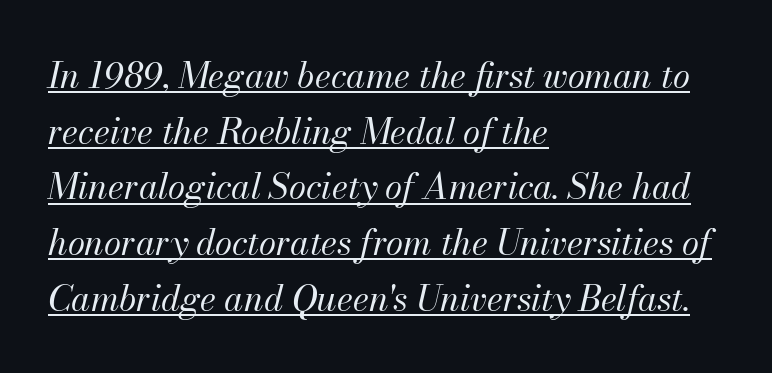
Q: Is the text bold? A: No.
Q: Is the text italic (slanted)? A: Yes, it leans right by about 13 degrees.
Q: Is the text underlined? A: Yes.
Q: How is the paragraph aligned? A: Left-aligned.
Q: Is the spacing between letters normal or unusually wide? A: Normal.
Q: Is the spacing between lines tight, normal or loose? A: Normal.
Q: Width (condensed, normal, or wide)? A: Normal.
Q: Stroke contrast? A: Medium.
Q: x-height? A: Small.
Q: Monospaced? A: No.
